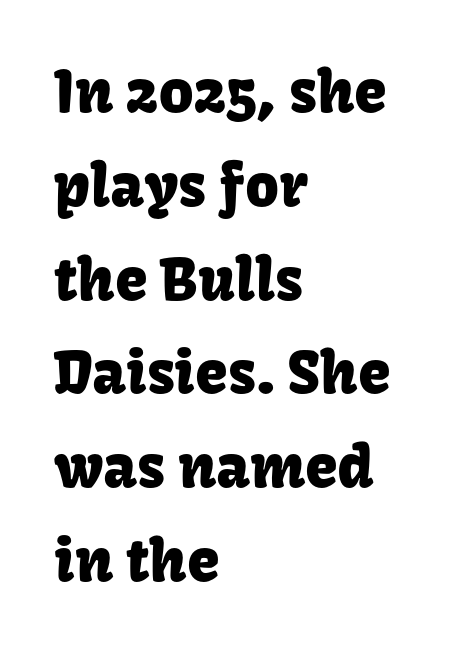
The image shows 59 px sans-serif type, upright; set left-aligned, normal line spacing (1.59x), normal letter spacing, not underlined; low stroke contrast and a medium x-height.
